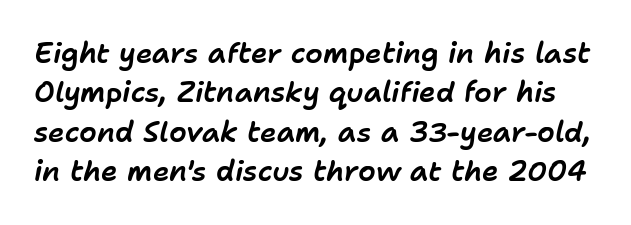
{"italic": "yes", "lean": "right", "slant_degrees": 11, "width": "normal", "stroke_contrast": "low", "x_height": "medium", "monospaced": "no", "underline": "no", "line_spacing": "normal", "line_spacing_ratio": 1.41, "letter_spacing": "normal", "letter_spacing_em": 0.0, "glyph_px": 28}
